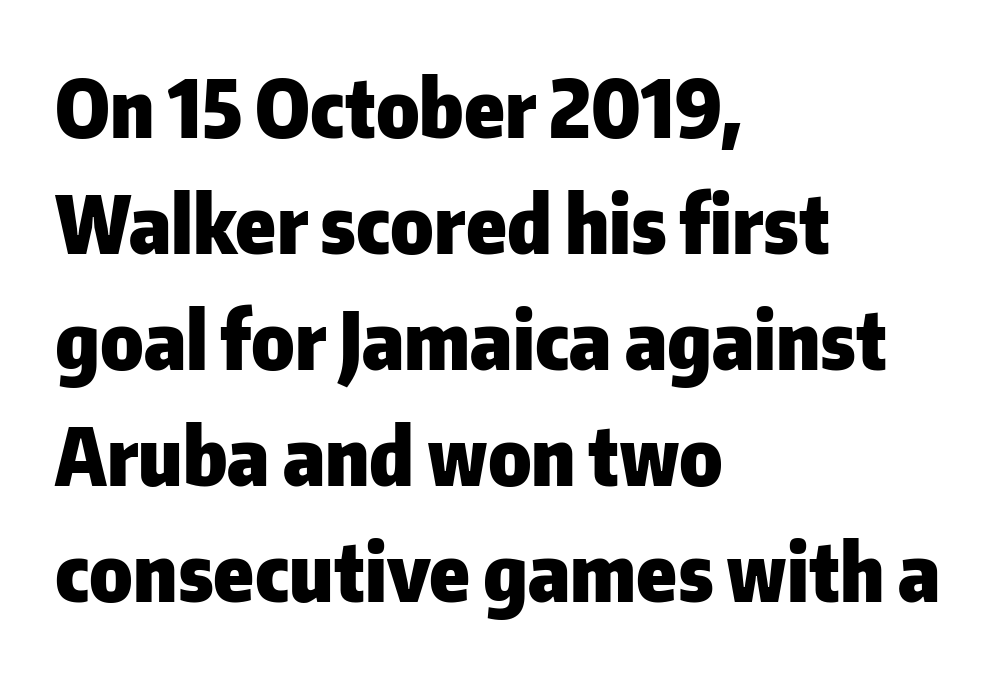
The image shows 80 px heavy sans-serif type, upright; set left-aligned, normal line spacing (1.45x), normal letter spacing, not underlined; low stroke contrast and a medium x-height.
